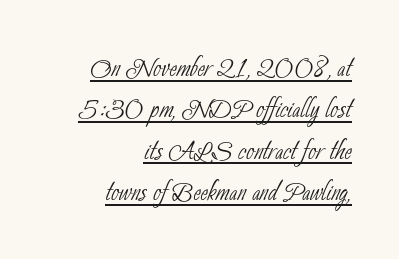
The image shows 35 px thin, condensed sans-serif type; set right-aligned, line spacing 1.18x, normal letter spacing, underlined; low stroke contrast and a small x-height.
